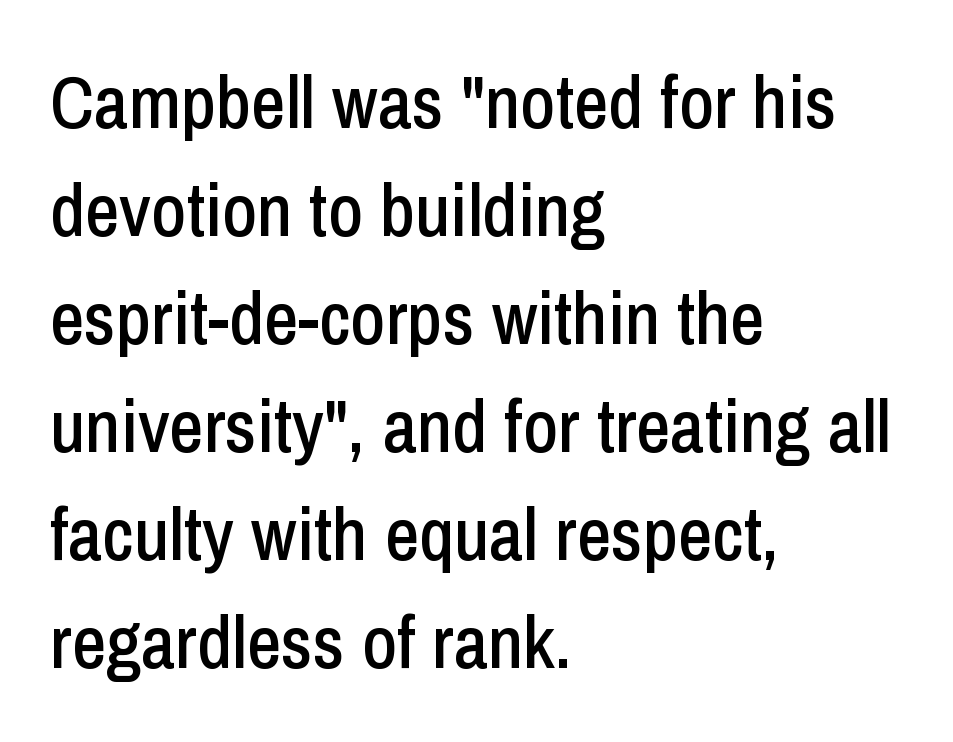
The image shows 75 px condensed sans-serif type, upright; set left-aligned, normal line spacing (1.44x), normal letter spacing, not underlined; low stroke contrast and a medium x-height.
